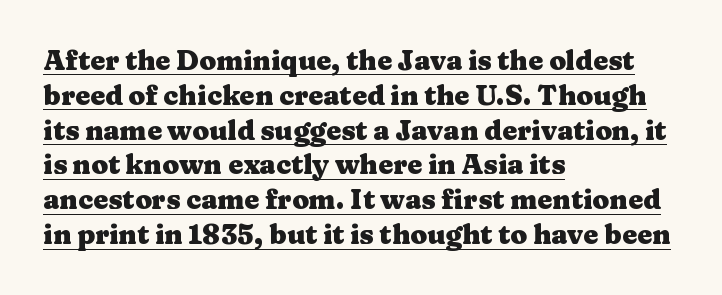
Q: Is the text bold? A: Yes.
Q: Is the text italic (slanted)? A: No, it is upright.
Q: Is the text underlined? A: Yes.
Q: How is the paragraph aligned? A: Left-aligned.
Q: Is the spacing between letters normal or unusually wide? A: Normal.
Q: Is the spacing between lines tight, normal or loose? A: Normal.
